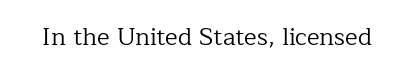
Only glyphs here, with clear space below each row. Notice how the stems are strictly vertical — no italics here. Between one letter and the next there's only the usual sliver of space. Is this a heavy cut? Hardly; it is regular or lighter.
